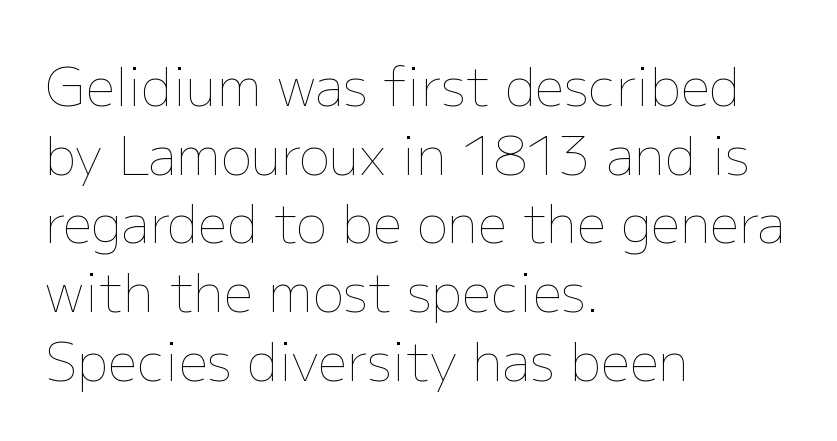
Q: Is the text bold? A: No.
Q: Is the text italic (slanted)? A: No, it is upright.
Q: Is the text underlined? A: No.
Q: How is the paragraph aligned? A: Left-aligned.
Q: Is the spacing between letters normal or unusually wide? A: Normal.
Q: Is the spacing between lines tight, normal or loose? A: Normal.
Q: Width (condensed, normal, or wide)? A: Normal.
Q: Stroke contrast? A: Low.
Q: x-height? A: Medium.
Q: Monospaced? A: No.
